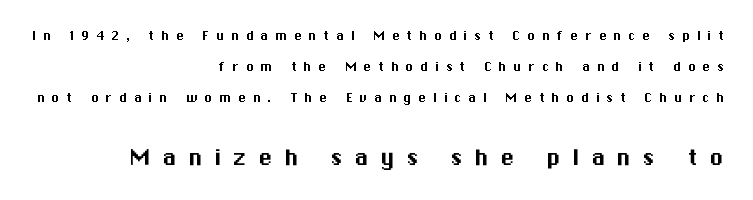
{"serif": "no", "italic": "no", "width": "normal", "stroke_contrast": "medium", "x_height": "medium", "monospaced": "no", "underline": "no", "align": "right", "line_spacing": "loose", "line_spacing_ratio": 1.95, "letter_spacing": "wide", "letter_spacing_em": 0.42, "larger_block": "second", "size_ratio": 1.75, "glyph_px": 28}
